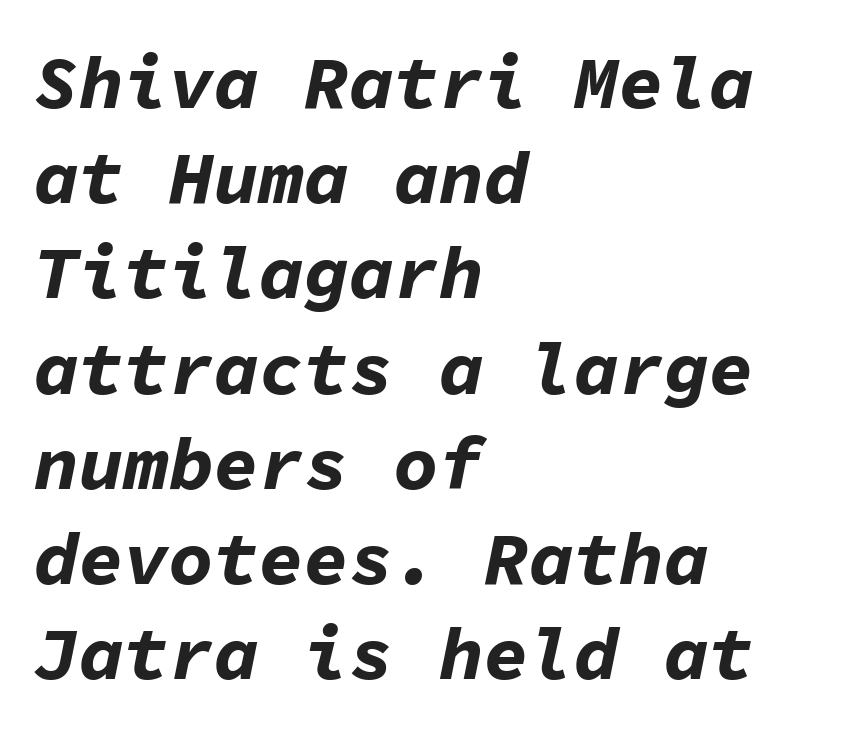
{"italic": "yes", "lean": "right", "slant_degrees": 11, "bold": "yes", "weight": "bold", "width": "normal", "stroke_contrast": "low", "x_height": "medium", "monospaced": "yes", "underline": "no", "align": "left", "line_spacing": "normal", "line_spacing_ratio": 1.27, "letter_spacing": "normal", "letter_spacing_em": 0.0, "glyph_px": 75}
